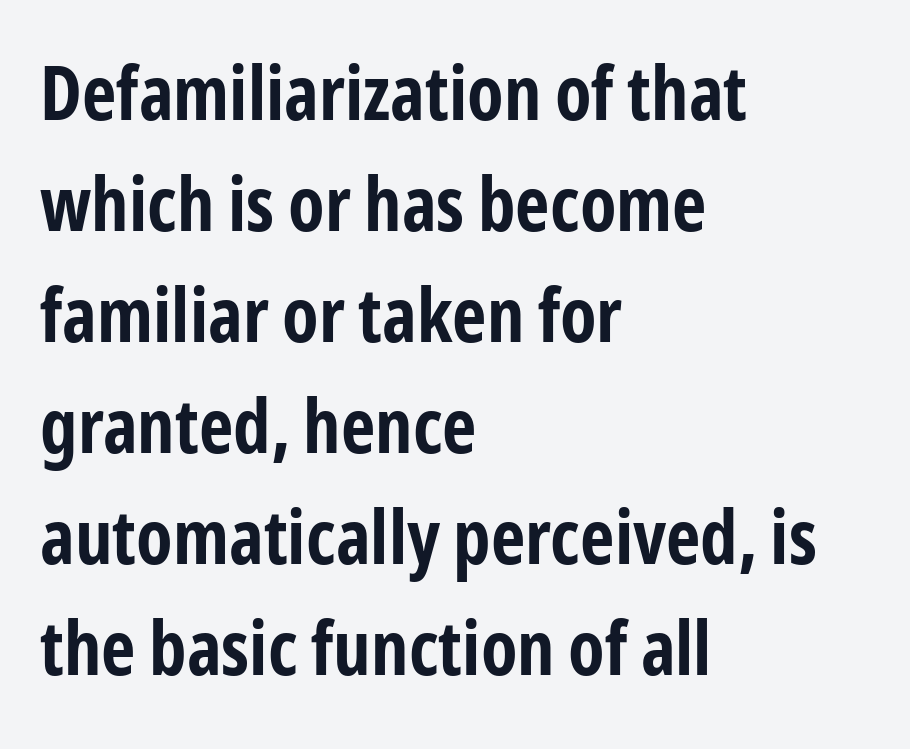
The image shows 75 px bold, condensed sans-serif type, upright; set left-aligned, normal line spacing (1.48x), normal letter spacing, not underlined; low stroke contrast and a medium x-height.
